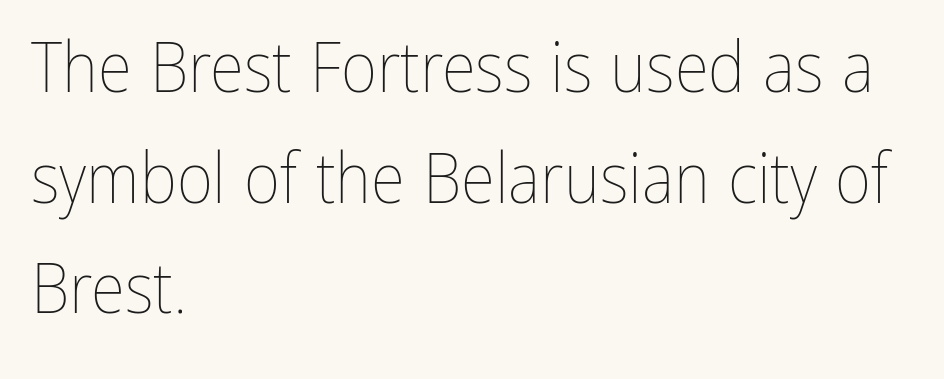
{"italic": "no", "bold": "no", "weight": "thin", "width": "condensed", "stroke_contrast": "low", "x_height": "medium", "monospaced": "no", "underline": "no", "align": "left", "line_spacing": "normal", "line_spacing_ratio": 1.58, "letter_spacing": "normal", "letter_spacing_em": 0.0, "glyph_px": 70}
